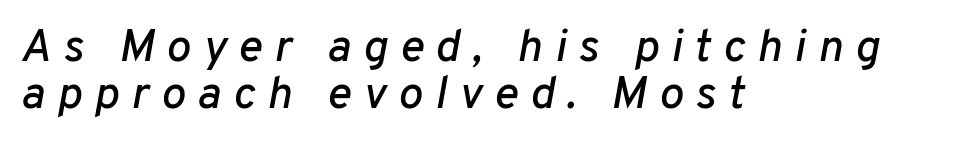
The image shows 46 px text type, italic (leaning right); set left-aligned, tight line spacing (1.02x), unusually wide letter spacing (+0.26 em), not underlined; low stroke contrast and a medium x-height.
